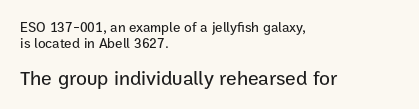
Q: Is the text italic (slanted)? A: No, it is upright.
Q: Is the text underlined? A: No.
Q: How is the paragraph aligned? A: Left-aligned.
Q: Is the spacing between letters normal or unusually wide? A: Normal.
Q: Which block of text is set in a larger size, the first (top) or the second (bottom)? A: The second (bottom) one.
